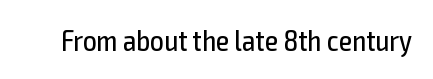
The image shows 30 px regular-weight, condensed sans-serif type, upright; set normal letter spacing, not underlined; a medium x-height.
